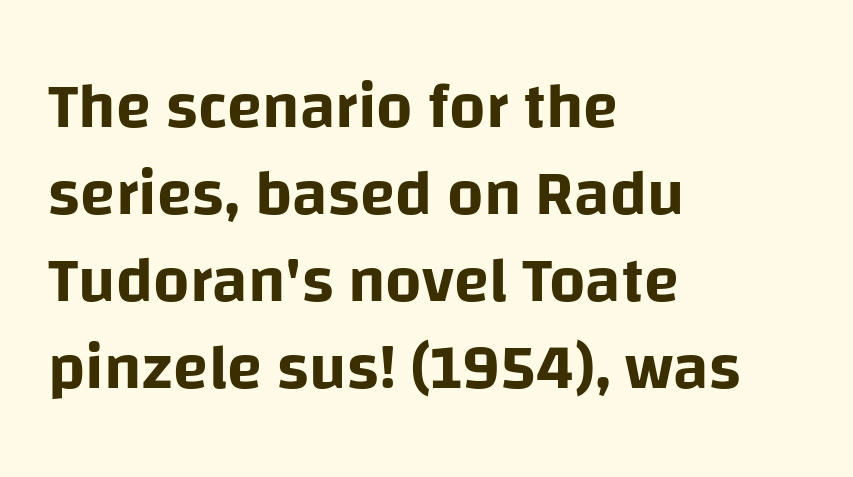
Q: Is the text italic (slanted)? A: No, it is upright.
Q: Is the typeface a serif or a sans-serif typeface? A: Sans-serif.
Q: Is the text underlined? A: No.
Q: How is the paragraph aligned? A: Left-aligned.
Q: Is the spacing between letters normal or unusually wide? A: Normal.
Q: Is the spacing between lines tight, normal or loose? A: Normal.
Q: Width (condensed, normal, or wide)? A: Normal.
Q: Stroke contrast? A: Low.
Q: x-height? A: Large.
Q: Monospaced? A: No.
